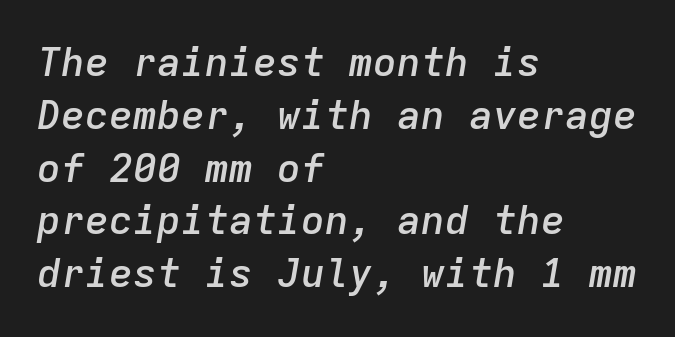
Q: Is the text bold? A: Semi-bold.
Q: Is the text italic (slanted)? A: Yes, it leans right by about 9 degrees.
Q: Is the text underlined? A: No.
Q: How is the paragraph aligned? A: Left-aligned.
Q: Is the spacing between letters normal or unusually wide? A: Normal.
Q: Is the spacing between lines tight, normal or loose? A: Normal.
Q: Width (condensed, normal, or wide)? A: Normal.
Q: Stroke contrast? A: Low.
Q: x-height? A: Medium.
Q: Monospaced? A: Yes.
